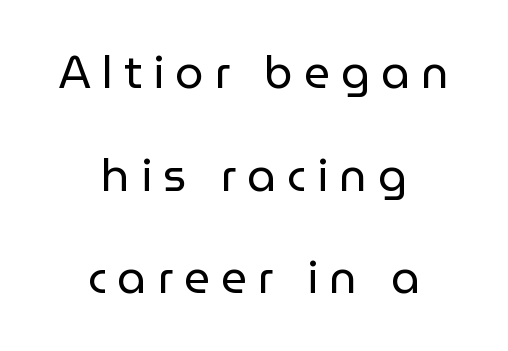
{"serif": "no", "italic": "no", "bold": "no", "weight": "regular", "width": "normal", "stroke_contrast": "low", "x_height": "medium", "monospaced": "no", "underline": "no", "align": "center", "line_spacing": "loose", "line_spacing_ratio": 2.28, "letter_spacing": "wide", "letter_spacing_em": 0.25, "glyph_px": 45}
